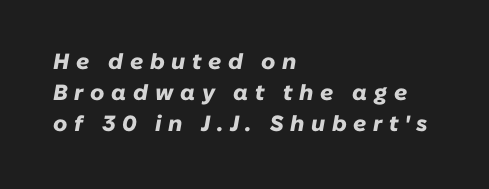
{"italic": "yes", "lean": "right", "slant_degrees": 10, "bold": "yes", "underline": "no", "align": "left", "line_spacing": "normal", "line_spacing_ratio": 1.4, "letter_spacing": "wide", "letter_spacing_em": 0.3, "glyph_px": 22}
